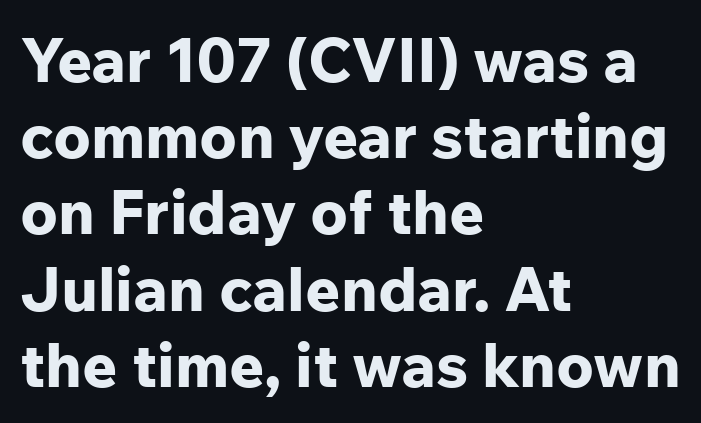
The image shows 61 px bold sans-serif type, upright; set left-aligned, normal line spacing (1.25x), normal letter spacing, not underlined; low stroke contrast and a medium x-height.
